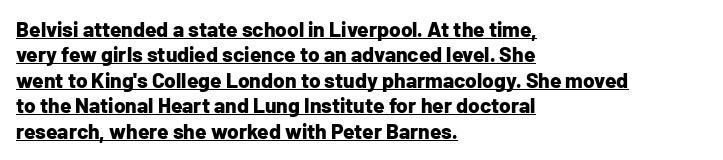
Q: Is the text bold? A: Yes.
Q: Is the text italic (slanted)? A: No, it is upright.
Q: Is the text underlined? A: Yes.
Q: How is the paragraph aligned? A: Left-aligned.
Q: Is the spacing between letters normal or unusually wide? A: Normal.
